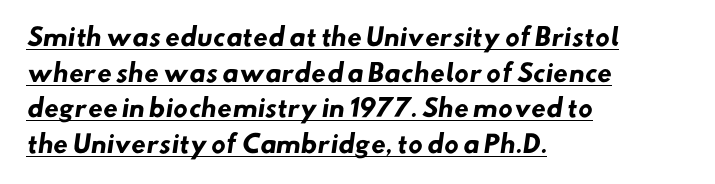
{"bold": "yes", "underline": "yes", "align": "left", "line_spacing": "normal", "line_spacing_ratio": 1.48, "letter_spacing": "normal", "letter_spacing_em": 0.0, "glyph_px": 24}
